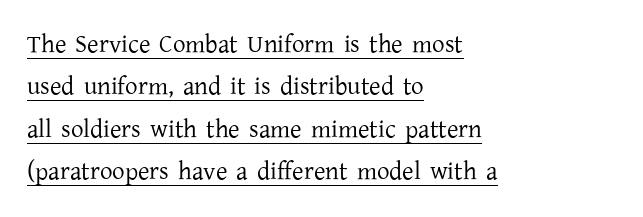
Compared with typical body copy, the letter spacing here is the same. The space between consecutive lines is moderate. Does the lettering tilt? It doesn't — this is upright. In CSS terms this would be text-align: left.
